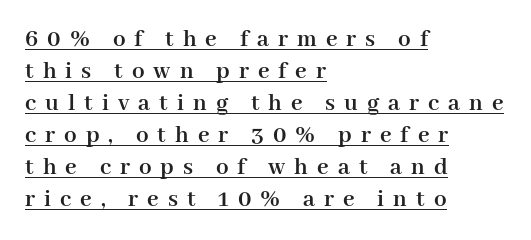
The font's upright variant was chosen for this text. All the whitespace from short lines collects on the right. The lines sit at an ordinary, default distance from one another. Weight: bold.
